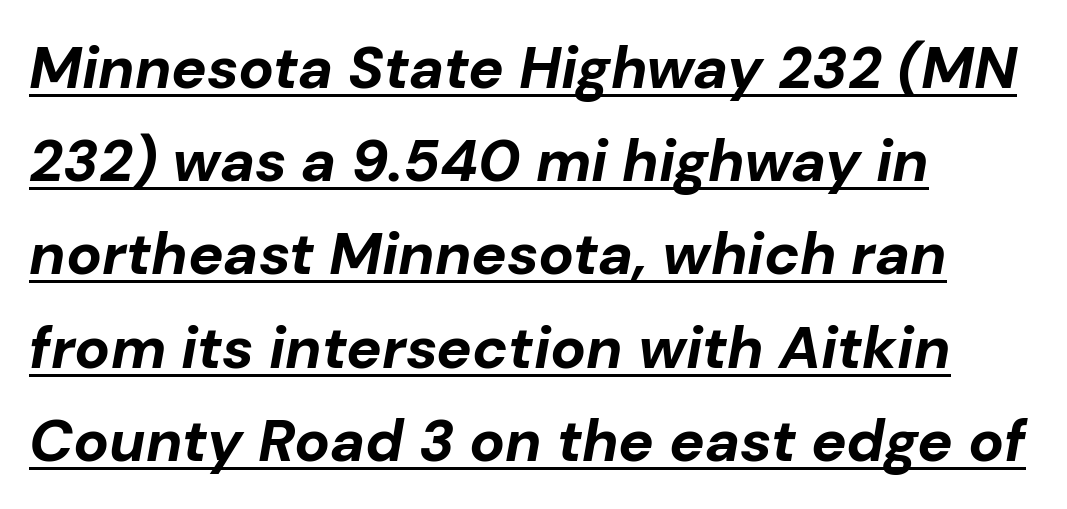
Q: Is the text bold? A: Yes.
Q: Is the text italic (slanted)? A: Yes, it leans right by about 10 degrees.
Q: Is the text underlined? A: Yes.
Q: How is the paragraph aligned? A: Left-aligned.
Q: Is the spacing between letters normal or unusually wide? A: Normal.
Q: Is the spacing between lines tight, normal or loose? A: Normal.
Q: Width (condensed, normal, or wide)? A: Normal.
Q: Stroke contrast? A: Low.
Q: x-height? A: Medium.
Q: Monospaced? A: No.
